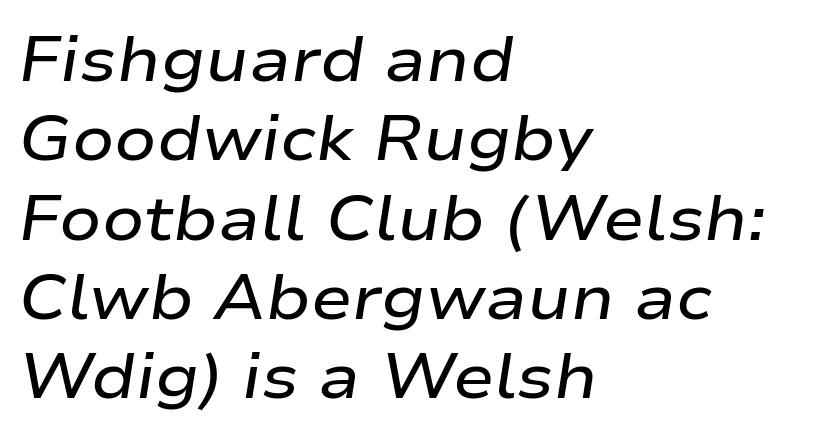
Yep, that's italic — everything's leaning. A classic flush-left, rag-right setting is used for this passage. Tracking here is standard; glyphs follow each other at the usual distance. The words here are not underlined. Each letter keeps its own natural width here, so spacing adapts to shape.
